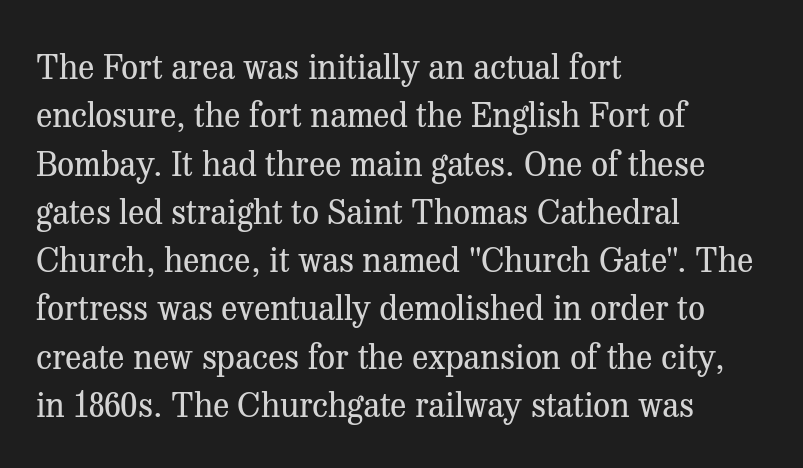
The image shows 34 px regular-weight serif type, upright; set left-aligned, normal line spacing (1.42x), normal letter spacing, not underlined; medium stroke contrast and a medium x-height.
